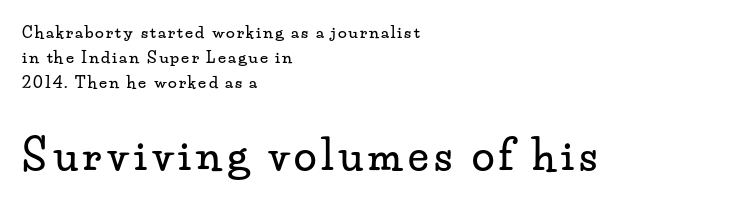
Q: Is the text italic (slanted)? A: No, it is upright.
Q: Is the typeface a serif or a sans-serif typeface? A: Serif.
Q: Is the text underlined? A: No.
Q: How is the paragraph aligned? A: Left-aligned.
Q: Is the spacing between lines tight, normal or loose? A: Normal.
Q: Which block of text is set in a larger size, the first (top) or the second (bottom)? A: The second (bottom) one.
Q: Width (condensed, normal, or wide)? A: Wide.
Q: Stroke contrast? A: Low.
Q: x-height? A: Small.
Q: Monospaced? A: No.
